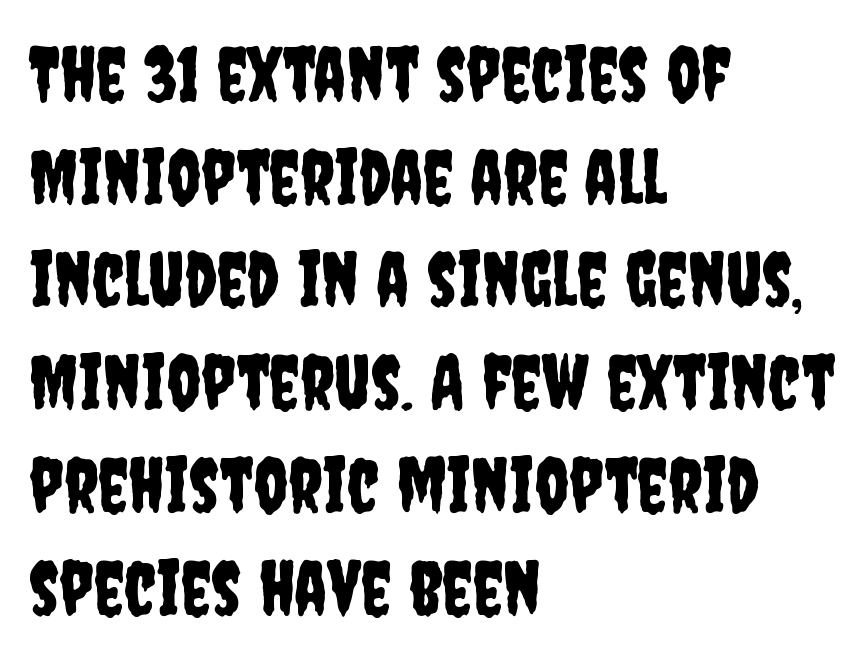
{"serif": "no", "italic": "no", "width": "condensed", "stroke_contrast": "low", "x_height": "large", "monospaced": "no", "underline": "no", "align": "left", "line_spacing": "normal", "line_spacing_ratio": 1.37, "letter_spacing": "normal", "letter_spacing_em": 0.0, "glyph_px": 75}
